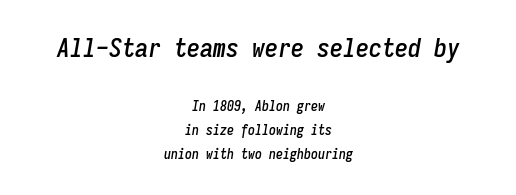
Q: Is the text italic (slanted)? A: Yes, it leans right by about 9 degrees.
Q: Is the text underlined? A: No.
Q: How is the paragraph aligned? A: Centered.
Q: Is the spacing between letters normal or unusually wide? A: Normal.
Q: Which block of text is set in a larger size, the first (top) or the second (bottom)? A: The first (top) one.
